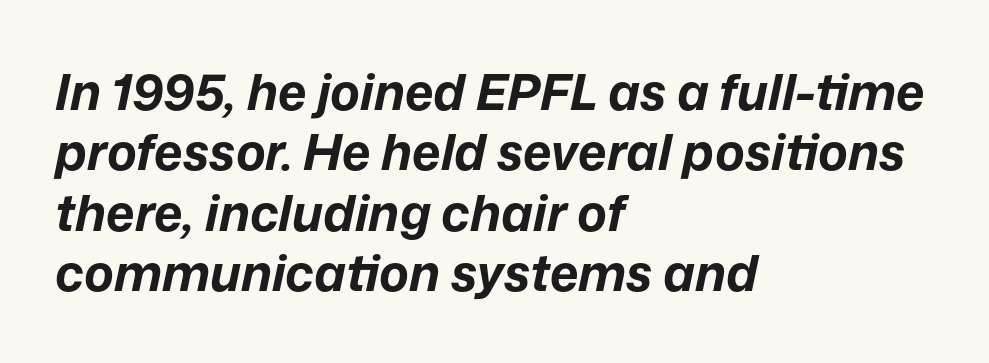
{"italic": "yes", "lean": "right", "slant_degrees": 12, "bold": "yes", "weight": "bold", "width": "normal", "stroke_contrast": "low", "x_height": "medium", "monospaced": "no", "underline": "no", "align": "left", "line_spacing_ratio": 1.21, "letter_spacing": "normal", "letter_spacing_em": 0.0, "glyph_px": 50}
